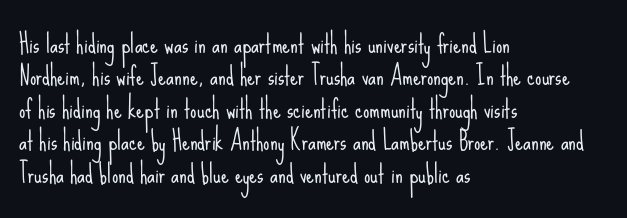
The image shows 25 px text type, upright; set left-aligned, normal line spacing (1.3x), normal letter spacing, not underlined.
